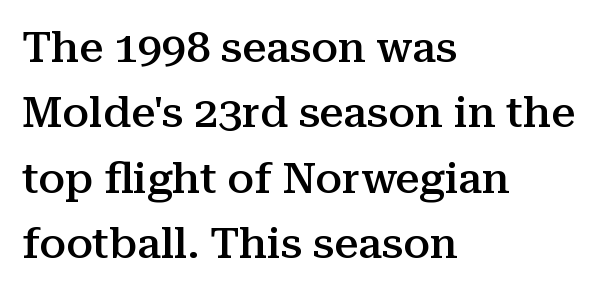
{"serif": "yes", "italic": "no", "bold": "semi", "weight": "semibold", "width": "normal", "stroke_contrast": "medium", "x_height": "medium", "monospaced": "no", "underline": "no", "align": "left", "line_spacing": "normal", "line_spacing_ratio": 1.52, "letter_spacing": "normal", "letter_spacing_em": 0.0, "glyph_px": 43}
